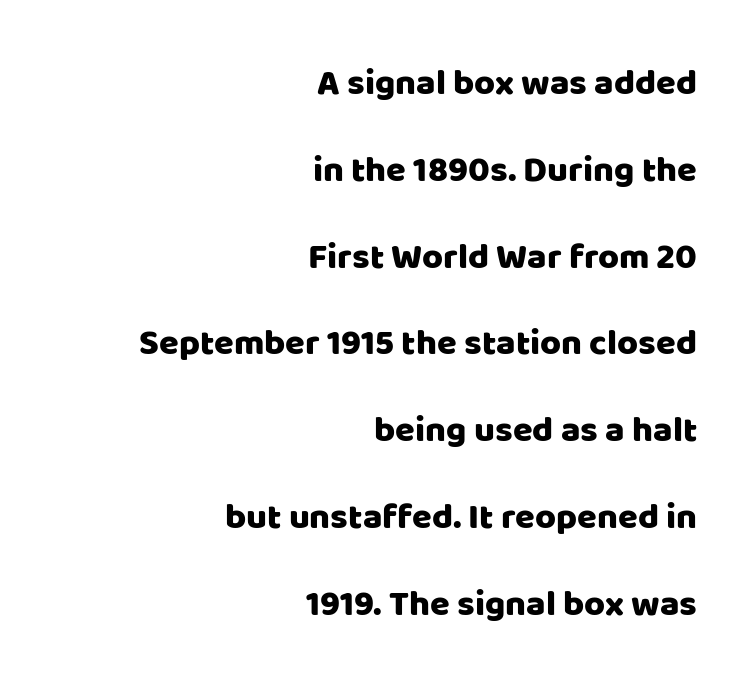
The image shows 36 px sans-serif type, upright; set right-aligned, loose line spacing (2.41x), normal letter spacing, not underlined; low stroke contrast and a large x-height.
